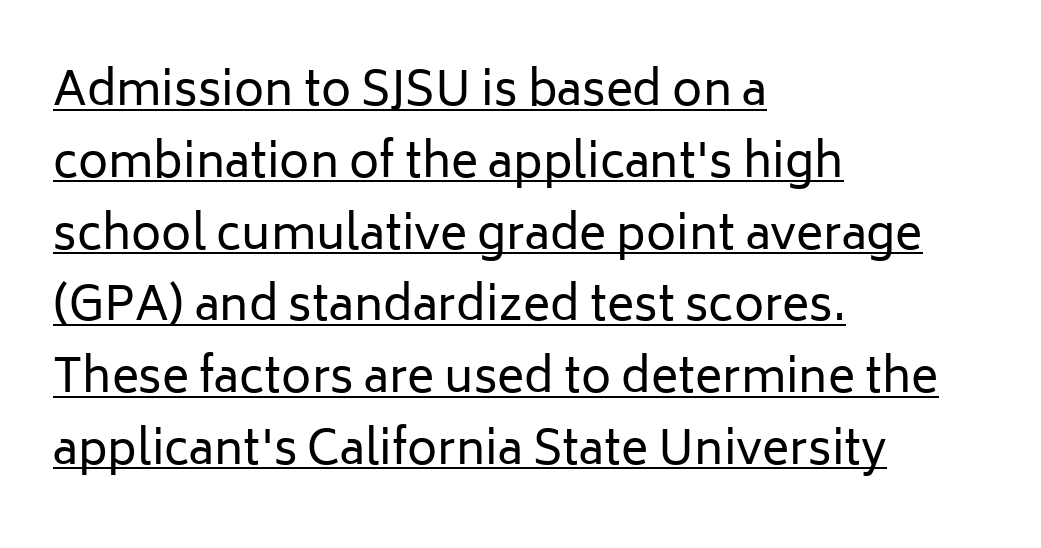
Standard letterfit; no display-style spreading of the glyphs. Serif or sans? Sans — the stroke terminals are bare. Weight: in the light-to-regular range. You could not count columns in this text — the font is proportionally spaced. The lettering stays uniformly vertical, giving the passage a roman look. If you drew a ruler down the left edge, every line would touch it.
